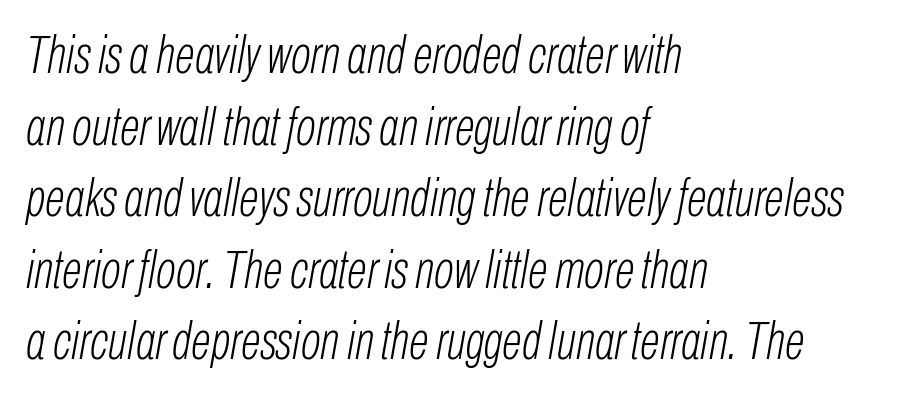
Letters have the restrained weight of plain body copy at most. Leading matches the norm, producing a regular column. Check under the words: just untouched page. Glyph-to-glyph distance matches everyday printed text.
